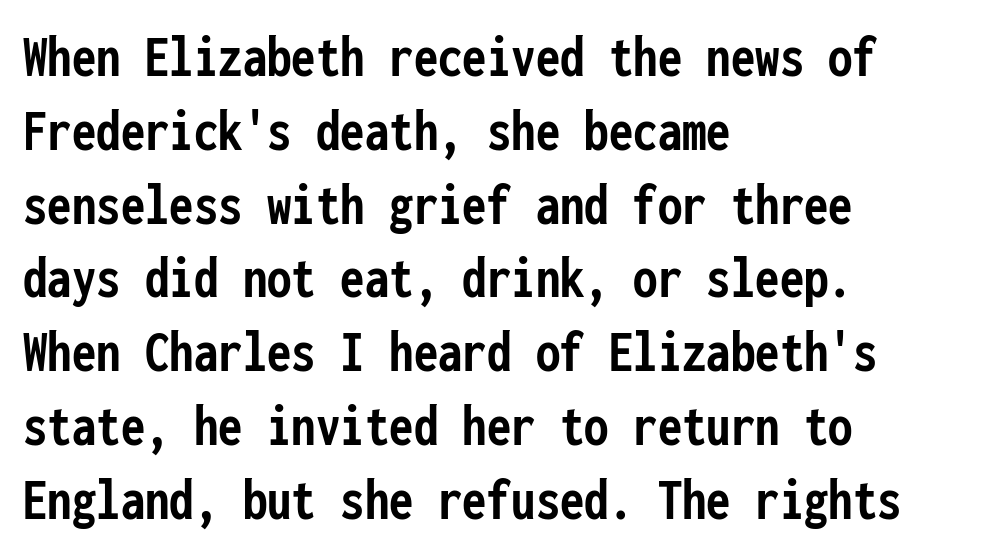
Q: Is the text bold? A: Yes.
Q: Is the text italic (slanted)? A: No, it is upright.
Q: Is the typeface a serif or a sans-serif typeface? A: Sans-serif.
Q: Is the text underlined? A: No.
Q: How is the paragraph aligned? A: Left-aligned.
Q: Is the spacing between letters normal or unusually wide? A: Normal.
Q: Width (condensed, normal, or wide)? A: Condensed.
Q: Stroke contrast? A: Low.
Q: x-height? A: Medium.
Q: Monospaced? A: Yes.
